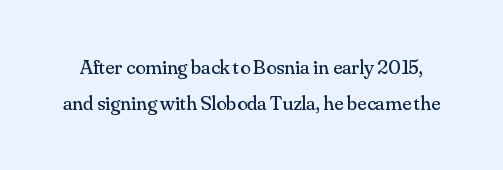
{"italic": "no", "bold": "no", "underline": "no", "line_spacing_ratio": 1.72, "letter_spacing": "normal", "letter_spacing_em": 0.0, "glyph_px": 21}
